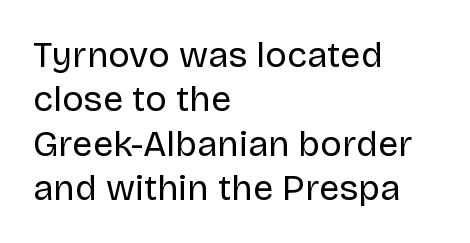
{"serif": "no", "italic": "no", "bold": "no", "weight": "regular", "width": "normal", "stroke_contrast": "low", "x_height": "large", "monospaced": "no", "underline": "no", "align": "left", "line_spacing_ratio": 1.23, "letter_spacing": "normal", "letter_spacing_em": 0.0, "glyph_px": 36}
